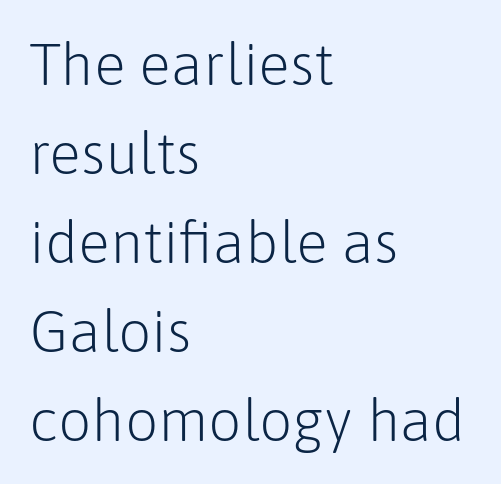
The image shows 59 px light sans-serif type, upright; set left-aligned, normal line spacing (1.51x), normal letter spacing, not underlined; low stroke contrast and a medium x-height.
